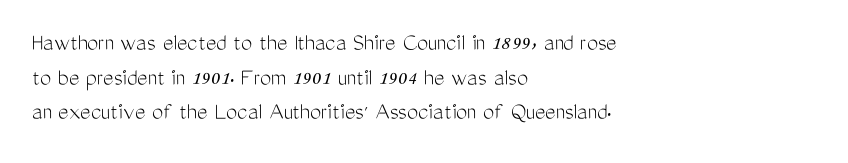
Q: Is the text bold? A: No.
Q: Is the text italic (slanted)? A: No, it is upright.
Q: Is the text underlined? A: No.
Q: How is the paragraph aligned? A: Left-aligned.
Q: Is the spacing between letters normal or unusually wide? A: Normal.
Q: Is the spacing between lines tight, normal or loose? A: Normal.
